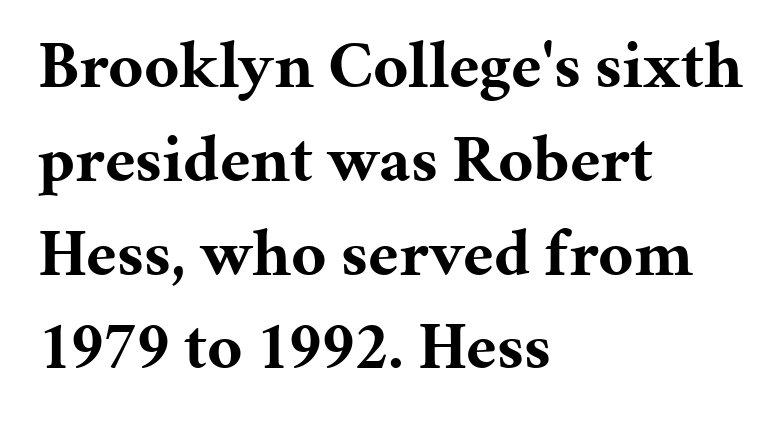
{"serif": "yes", "italic": "no", "bold": "yes", "weight": "bold", "width": "normal", "stroke_contrast": "medium", "x_height": "medium", "monospaced": "no", "underline": "no", "align": "left", "line_spacing": "normal", "line_spacing_ratio": 1.4, "letter_spacing": "normal", "letter_spacing_em": 0.0, "glyph_px": 67}
